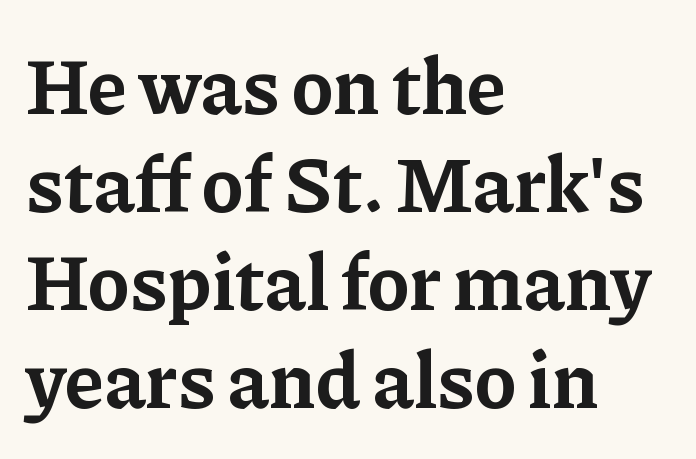
{"serif": "yes", "italic": "no", "bold": "yes", "weight": "bold", "width": "normal", "stroke_contrast": "low", "x_height": "medium", "monospaced": "no", "underline": "no", "align": "left", "line_spacing_ratio": 1.24, "letter_spacing": "normal", "letter_spacing_em": 0.0, "glyph_px": 79}
